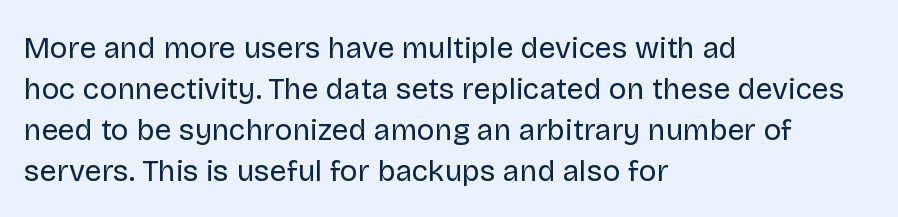
The letters advance in unequal steps, a hallmark of proportional type. A bare baseline throughout the passage. Rows of type keep a routine distance in the vertical direction. The typeface has the unassuming heft of standard copy or less. This sample uses plain, unmodified letter spacing. The characters display no serif detailing; their extremities are plain.
